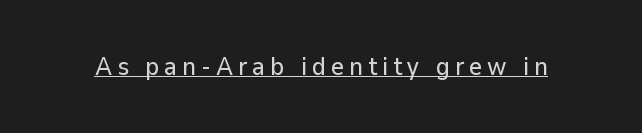
{"italic": "no", "underline": "yes", "letter_spacing": "wide", "letter_spacing_em": 0.2, "glyph_px": 25}
